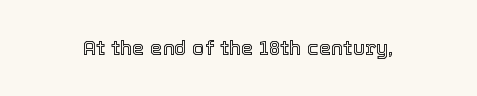
These lines keep a tight, regular rhythm from letter to letter. Unmarked baselines from the first word to the last. Italic: no, the glyphs are upright roman.
